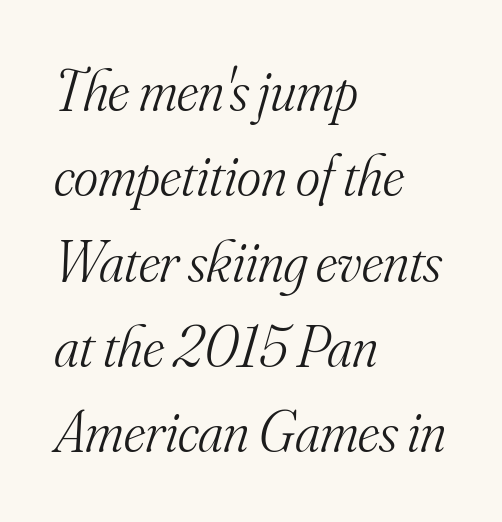
{"serif": "yes", "italic": "yes", "lean": "right", "slant_degrees": 16, "bold": "no", "weight": "light", "width": "normal", "stroke_contrast": "medium", "x_height": "small", "monospaced": "no", "underline": "no", "align": "left", "line_spacing": "normal", "line_spacing_ratio": 1.47, "letter_spacing": "normal", "letter_spacing_em": 0.0, "glyph_px": 58}
